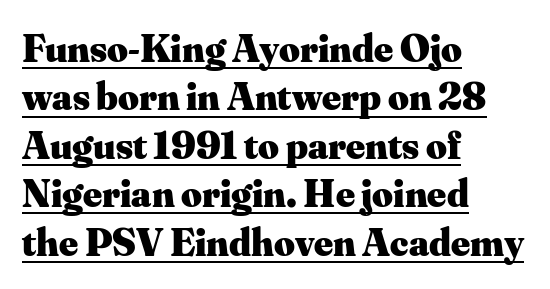
{"serif": "yes", "italic": "no", "bold": "yes", "weight": "heavy", "width": "normal", "stroke_contrast": "medium", "x_height": "small", "monospaced": "no", "underline": "yes", "align": "left", "line_spacing_ratio": 1.21, "letter_spacing": "normal", "letter_spacing_em": 0.0, "glyph_px": 40}
